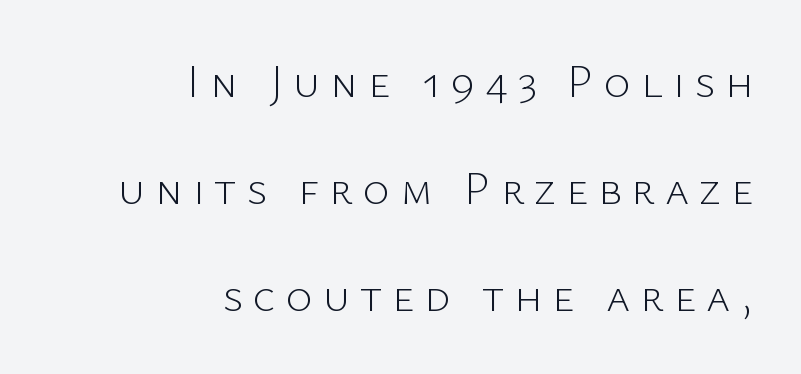
{"serif": "no", "italic": "no", "bold": "no", "weight": "light", "width": "normal", "stroke_contrast": "low", "x_height": "medium", "monospaced": "no", "underline": "no", "align": "right", "line_spacing": "loose", "line_spacing_ratio": 2.33, "letter_spacing": "wide", "letter_spacing_em": 0.22, "glyph_px": 46}
